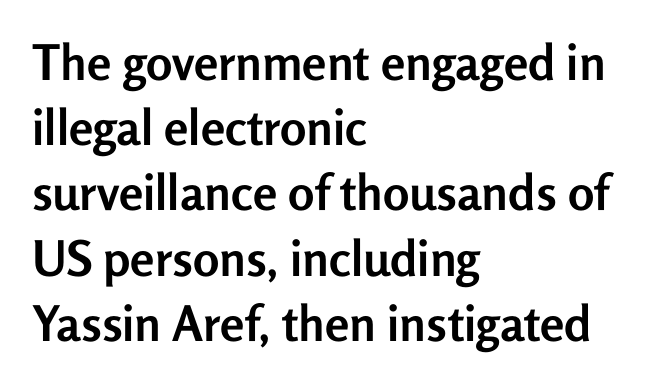
{"serif": "no", "italic": "no", "bold": "yes", "weight": "semibold", "width": "normal", "stroke_contrast": "low", "x_height": "medium", "monospaced": "no", "underline": "no", "align": "left", "line_spacing": "normal", "line_spacing_ratio": 1.33, "letter_spacing": "normal", "letter_spacing_em": 0.0, "glyph_px": 49}
